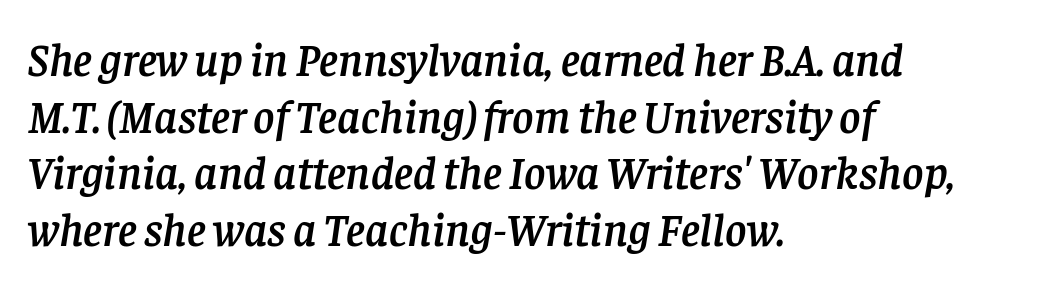
The image shows 46 px serif type, italic (leaning right); set left-aligned, line spacing 1.23x, normal letter spacing, not underlined; low stroke contrast and a large x-height.
